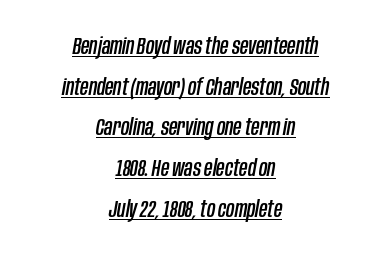
Q: Is the text italic (slanted)? A: Yes, it leans right by about 10 degrees.
Q: Is the text underlined? A: Yes.
Q: How is the paragraph aligned? A: Centered.
Q: Is the spacing between letters normal or unusually wide? A: Normal.
